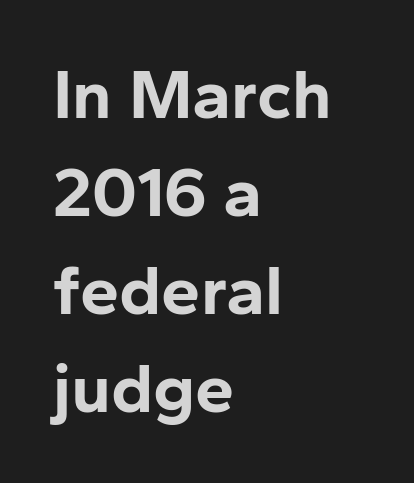
Q: Is the text bold? A: Yes.
Q: Is the text italic (slanted)? A: No, it is upright.
Q: Is the typeface a serif or a sans-serif typeface? A: Sans-serif.
Q: Is the text underlined? A: No.
Q: How is the paragraph aligned? A: Left-aligned.
Q: Is the spacing between letters normal or unusually wide? A: Normal.
Q: Is the spacing between lines tight, normal or loose? A: Normal.
Q: Width (condensed, normal, or wide)? A: Normal.
Q: Stroke contrast? A: Low.
Q: x-height? A: Medium.
Q: Monospaced? A: No.
